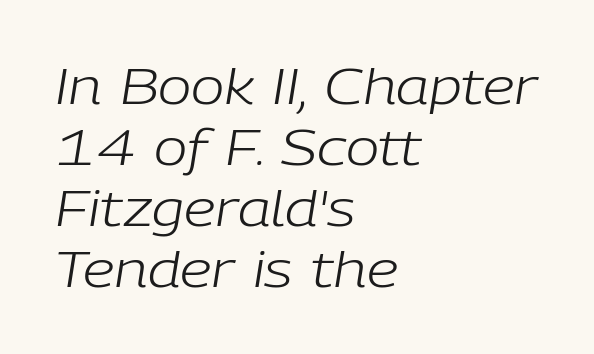
{"italic": "yes", "lean": "right", "slant_degrees": 9, "bold": "no", "weight": "light", "width": "normal", "stroke_contrast": "low", "x_height": "medium", "monospaced": "no", "underline": "no", "align": "left", "line_spacing_ratio": 1.22, "letter_spacing": "normal", "letter_spacing_em": 0.0, "glyph_px": 50}
